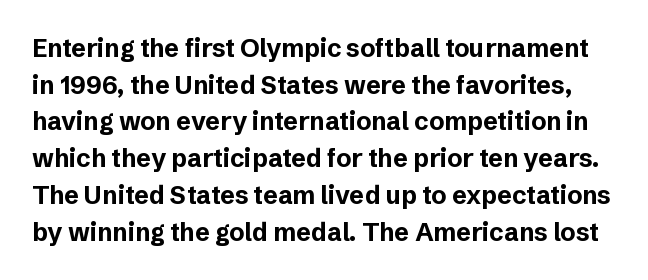
Typesetter's note: full bold, strokes at maximum text heaviness. The face used here is rendered with its standard letterfit. Baseline-to-baseline distance is the conventional proportion of letter height. Characters remain perfectly vertical along every line.
